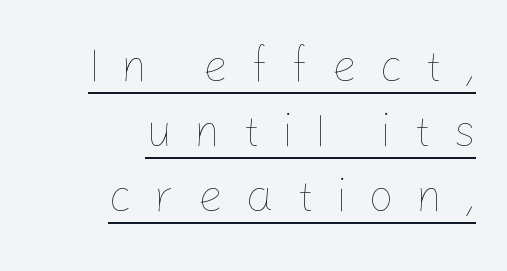
Q: Is the text bold? A: No.
Q: Is the text italic (slanted)? A: No, it is upright.
Q: Is the text underlined? A: Yes.
Q: How is the paragraph aligned? A: Right-aligned.
Q: Is the spacing between letters normal or unusually wide? A: Unusually wide.
Q: Is the spacing between lines tight, normal or loose? A: Normal.
Q: Width (condensed, normal, or wide)? A: Normal.
Q: Stroke contrast? A: Low.
Q: x-height? A: Medium.
Q: Monospaced? A: No.
